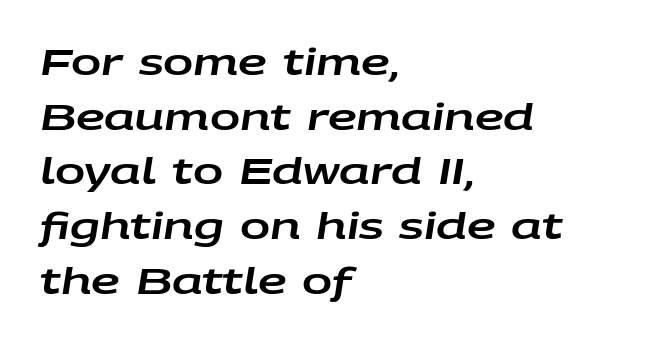
The image shows 36 px wide type, italic (leaning right); set left-aligned, normal line spacing (1.52x), normal letter spacing, not underlined; low stroke contrast and a large x-height.
